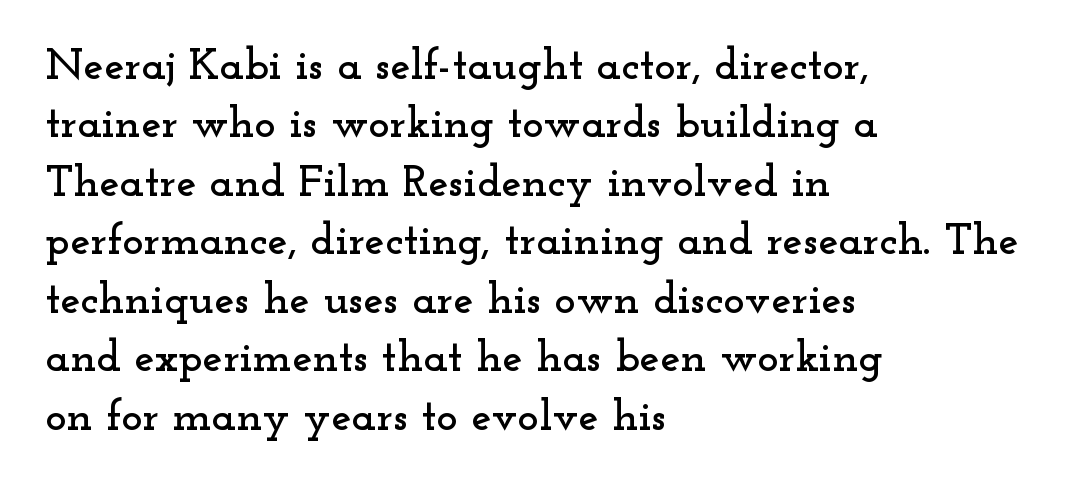
{"serif": "yes", "italic": "no", "width": "wide", "stroke_contrast": "low", "x_height": "small", "monospaced": "no", "underline": "no", "align": "left", "line_spacing": "normal", "line_spacing_ratio": 1.3, "letter_spacing": "normal", "letter_spacing_em": 0.0, "glyph_px": 45}
